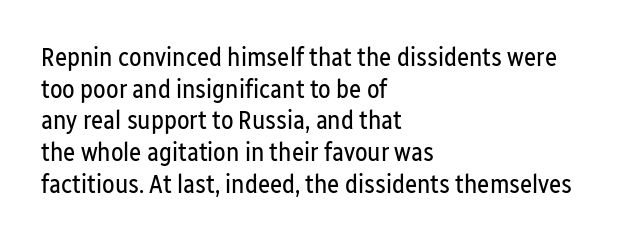
{"italic": "no", "bold": "no", "underline": "no", "align": "left", "line_spacing_ratio": 1.22, "letter_spacing": "normal", "letter_spacing_em": 0.0, "glyph_px": 26}
